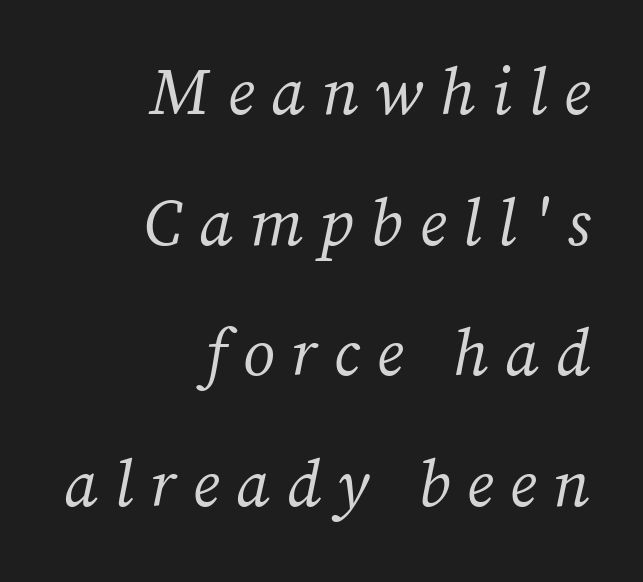
The image shows 65 px regular-weight serif type, italic (leaning right); set right-aligned, loose line spacing (2.01x), unusually wide letter spacing (+0.26 em), not underlined; medium stroke contrast and a medium x-height.
